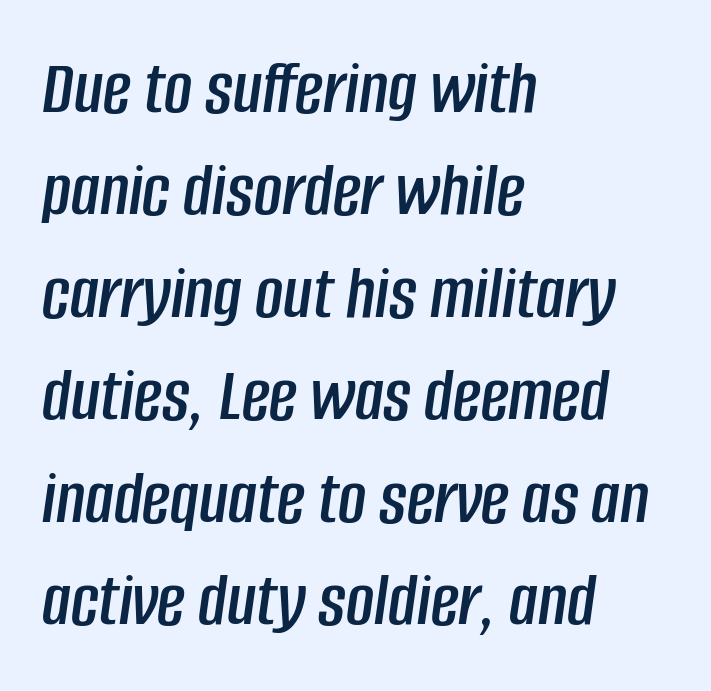
The image shows 77 px condensed type, italic (leaning right); set left-aligned, normal line spacing (1.33x), normal letter spacing, not underlined; low stroke contrast and a large x-height.
